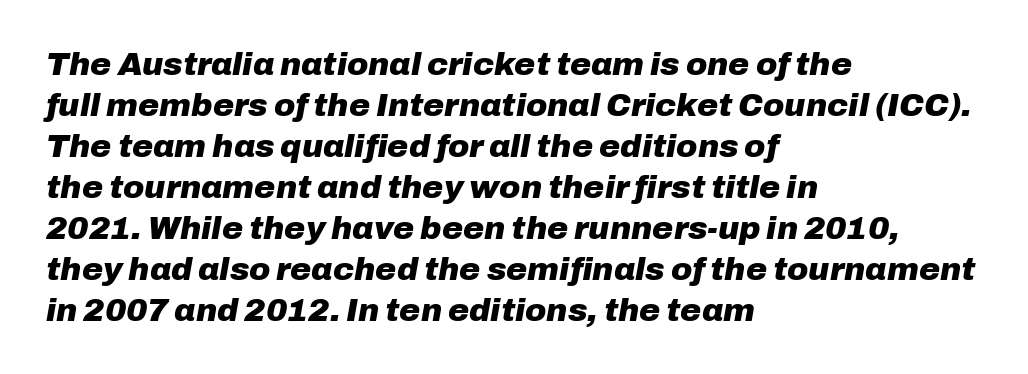
Style check: oblique. A student would call this left alignment; a typographer would say flush left, rag right. Quick note: interline space is typical. Quick note: underline off. The letters sit at their default tracking, neither squeezed nor spread. Typographic density is high because the face is bold.
